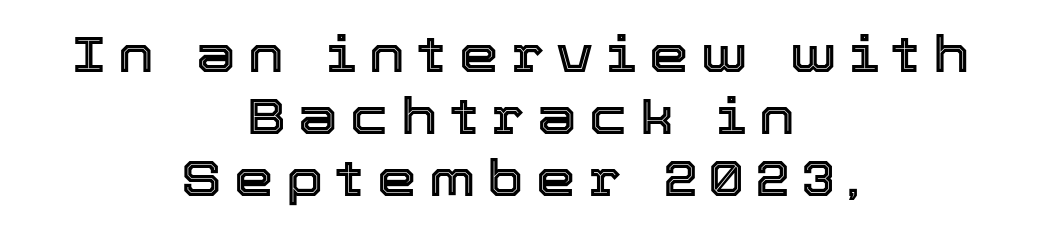
The image shows 50 px text type, upright; set centered, line spacing 1.24x, unusually wide letter spacing (+0.25 em), not underlined; a medium x-height.
